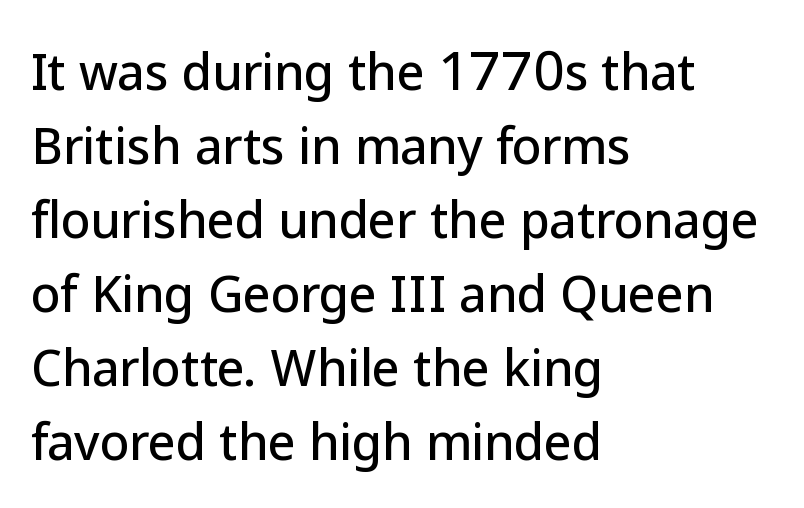
Q: Is the text italic (slanted)? A: No, it is upright.
Q: Is the typeface a serif or a sans-serif typeface? A: Sans-serif.
Q: Is the text underlined? A: No.
Q: How is the paragraph aligned? A: Left-aligned.
Q: Is the spacing between letters normal or unusually wide? A: Normal.
Q: Is the spacing between lines tight, normal or loose? A: Normal.
Q: Width (condensed, normal, or wide)? A: Normal.
Q: Stroke contrast? A: Low.
Q: x-height? A: Medium.
Q: Monospaced? A: No.
